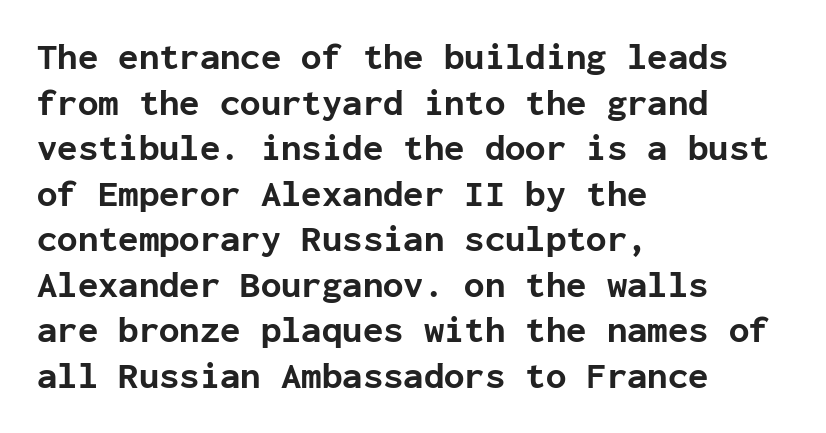
Just letters on the line, the space beneath them empty. The lettering holds an erect, upright posture throughout. The rendering uses typewriter-style spacing with identical character cells. The compositor pushed each line to the left boundary.
